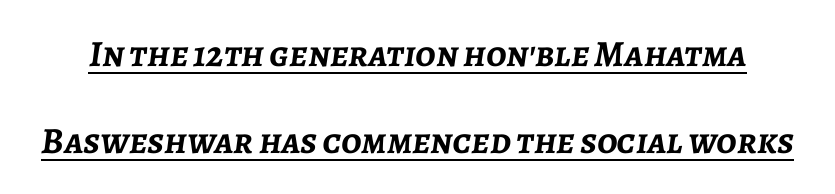
Students, observe: this is what heavily led, spacious text looks like. Think of a printed novel: that variable character pitch is what you see here. Decoration check: the copy is underlined. What stands out about the letter spacing? Nothing — it is the standard amount. Notice how the stems are inclined rather than vertical — that's the hallmark of italics.
